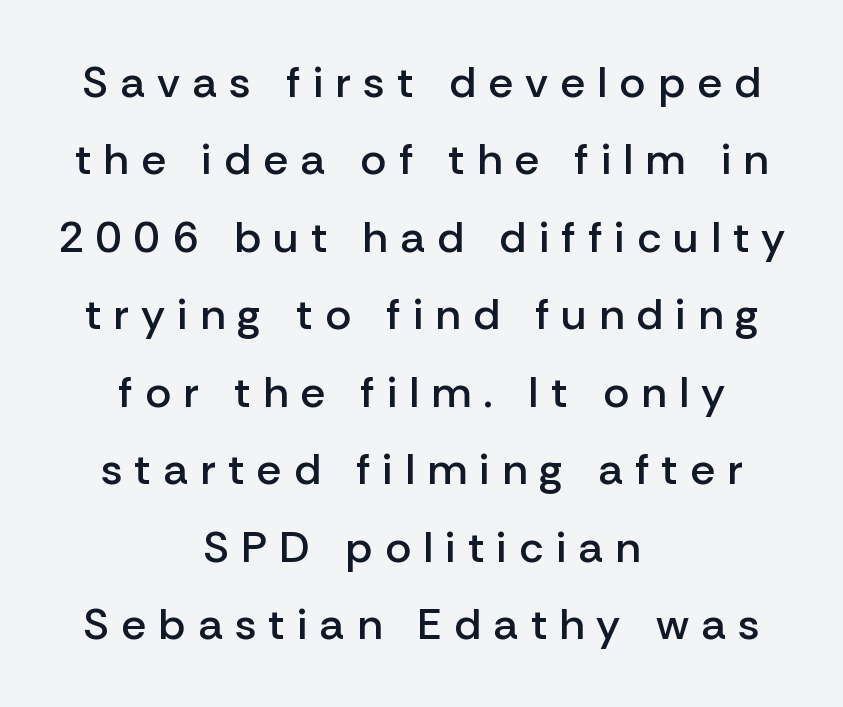
The face used here is a sans, in the tradition of grotesques and geometrics. A typesetter would call this proportional, since set widths differ per character. If you folded the block vertically in half, each line would mirror itself in length. Characters follow at a spacing far wider than the type designer built in. No word sits above an underline.
